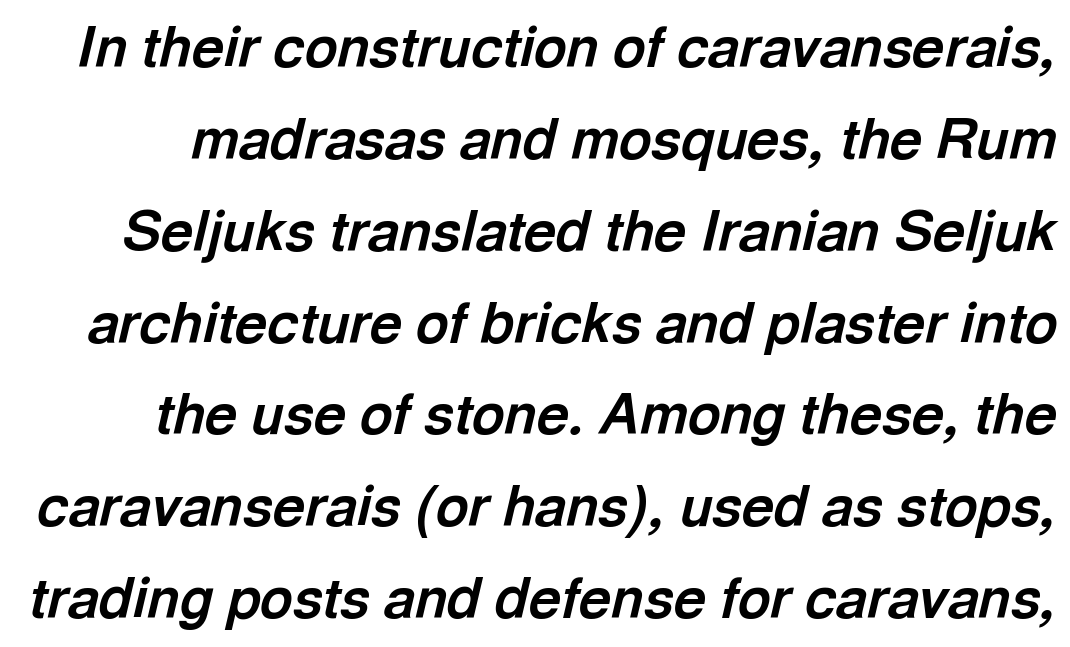
{"italic": "yes", "lean": "right", "slant_degrees": 13, "bold": "yes", "weight": "bold", "width": "normal", "x_height": "medium", "monospaced": "no", "underline": "no", "line_spacing": "normal", "line_spacing_ratio": 1.64, "letter_spacing": "normal", "letter_spacing_em": 0.0, "glyph_px": 56}
